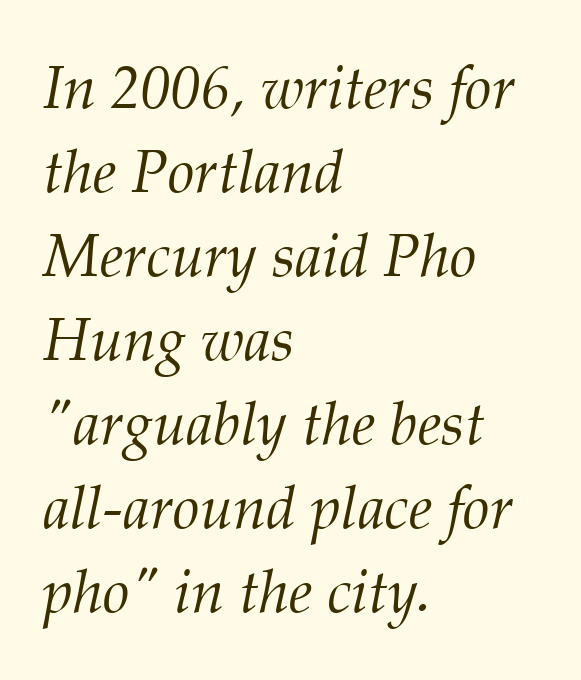
Horizontally, the lines are justified to the leading edge only. Notice how descenders clear the ascenders below comfortably — that's standard leading. Each letter keeps its own natural width here, so spacing adapts to shape. Is this a heavy cut? Hardly; it is regular or lighter. This rendering employs a face with finishing strokes, i.e., a serif. Letters rest on an invisible, unmarked baseline.
